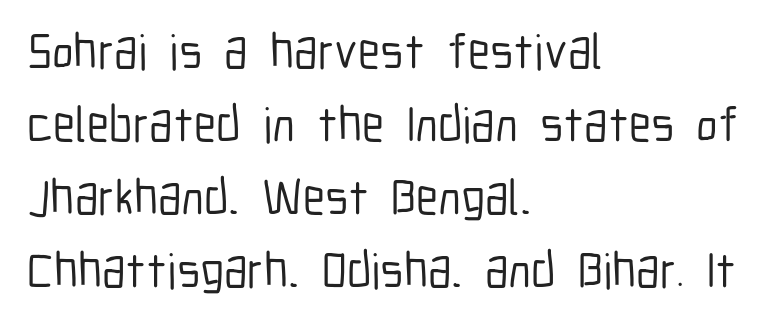
The image shows 50 px condensed sans-serif type, upright; set left-aligned, normal line spacing (1.46x), normal letter spacing, not underlined; low stroke contrast and a medium x-height.
